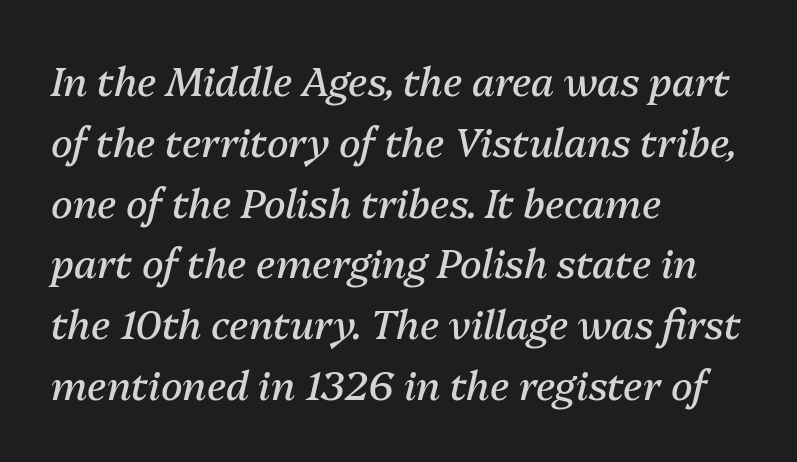
{"italic": "yes", "lean": "right", "slant_degrees": 13, "bold": "no", "weight": "regular", "width": "normal", "stroke_contrast": "medium", "x_height": "medium", "monospaced": "no", "underline": "no", "align": "left", "line_spacing": "normal", "line_spacing_ratio": 1.52, "letter_spacing": "normal", "letter_spacing_em": 0.0, "glyph_px": 40}
